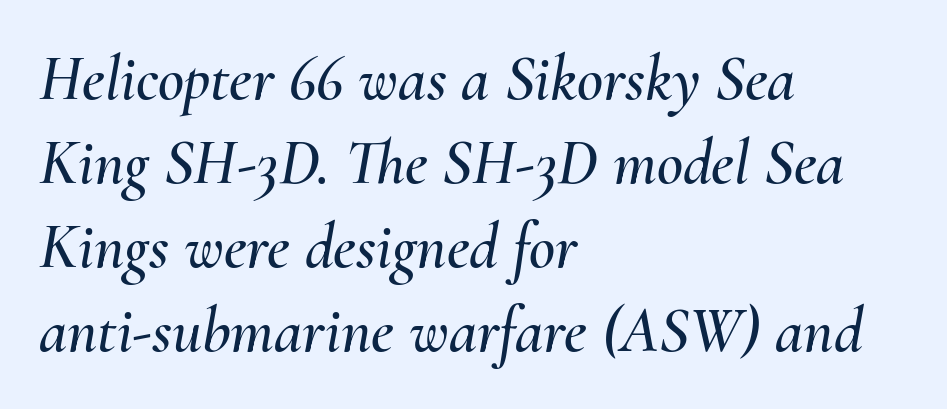
The image shows 64 px text type, italic (leaning right); set left-aligned, normal line spacing (1.31x), normal letter spacing, not underlined; medium stroke contrast and a small x-height.
